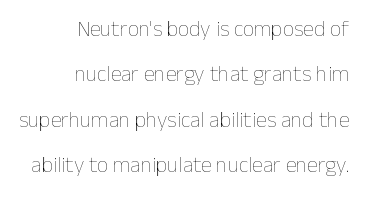
Q: Is the text bold? A: No.
Q: Is the text italic (slanted)? A: No, it is upright.
Q: Is the text underlined? A: No.
Q: How is the paragraph aligned? A: Right-aligned.
Q: Is the spacing between letters normal or unusually wide? A: Normal.
Q: Is the spacing between lines tight, normal or loose? A: Loose.
